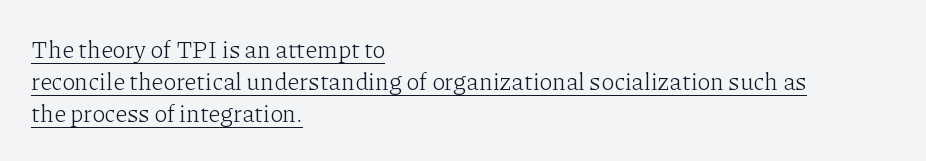
The typesetter has applied underlining to the passage shown. The type is set solid horizontally, with unmodified tracking. Whoever set this chose a conventional vertical rhythm. The strokes carry an ordinary text weight at most. Casual observation: everything's shoved over to the left.
